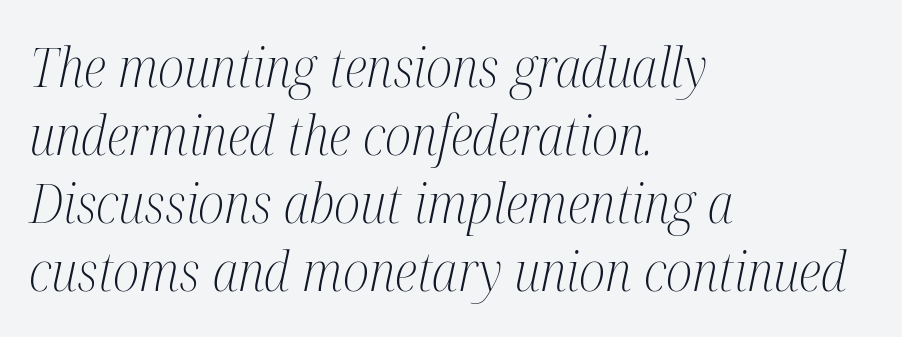
The image shows 54 px light, condensed serif type, italic (leaning right); set left-aligned, normal line spacing (1.26x), normal letter spacing, not underlined; medium stroke contrast and a medium x-height.
